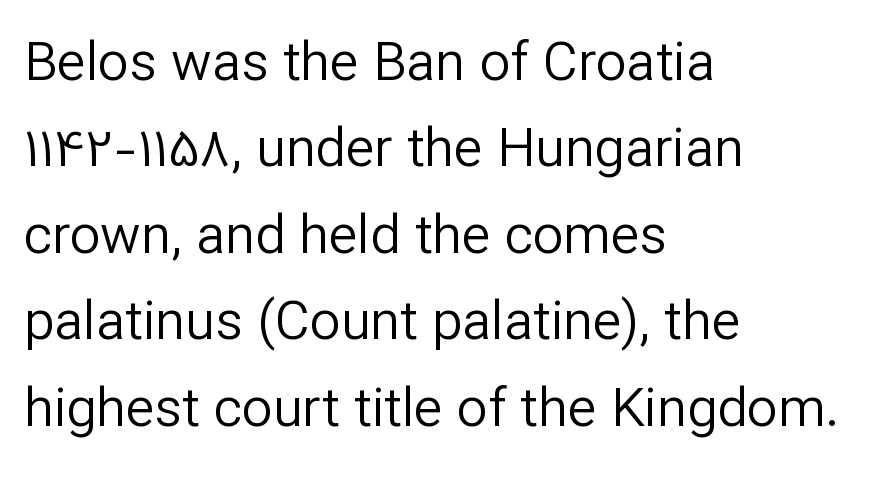
The image shows 54 px regular-weight sans-serif type, upright; set left-aligned, normal line spacing (1.6x), normal letter spacing, not underlined; low stroke contrast and a medium x-height.
